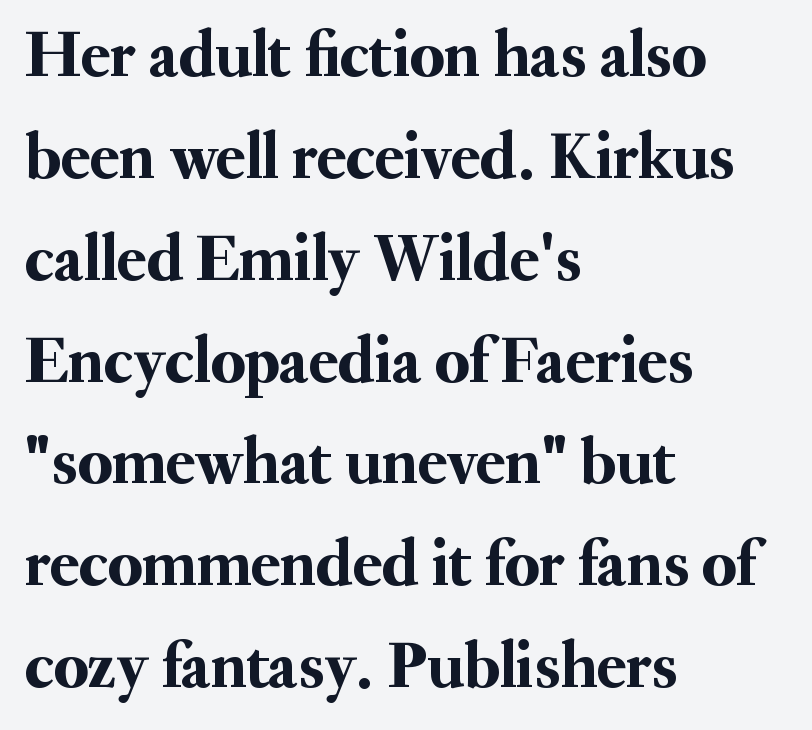
{"serif": "yes", "italic": "no", "width": "normal", "stroke_contrast": "medium", "x_height": "small", "monospaced": "no", "underline": "no", "align": "left", "line_spacing": "normal", "line_spacing_ratio": 1.52, "letter_spacing": "normal", "letter_spacing_em": 0.0, "glyph_px": 67}
